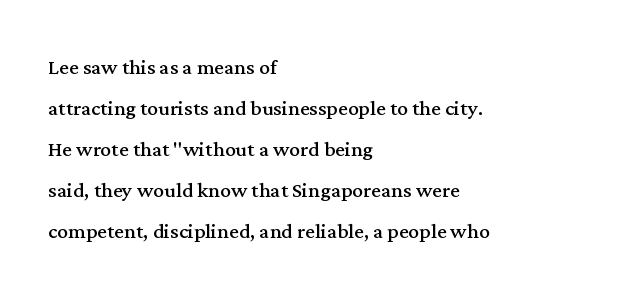
Q: Is the text bold? A: No.
Q: Is the text italic (slanted)? A: No, it is upright.
Q: Is the text underlined? A: No.
Q: How is the paragraph aligned? A: Left-aligned.
Q: Is the spacing between letters normal or unusually wide? A: Normal.
Q: Is the spacing between lines tight, normal or loose? A: Normal.
